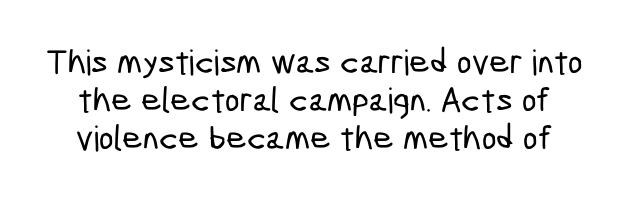
The image shows 35 px condensed sans-serif type; set tight line spacing (1.08x), normal letter spacing, not underlined; low stroke contrast and a medium x-height.
